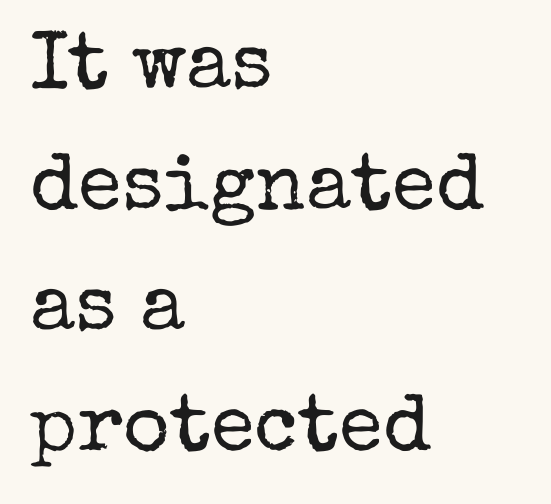
{"serif": "yes", "italic": "no", "bold": "no", "weight": "regular", "width": "normal", "stroke_contrast": "low", "x_height": "medium", "monospaced": "no", "underline": "no", "align": "left", "line_spacing": "normal", "line_spacing_ratio": 1.51, "letter_spacing": "normal", "letter_spacing_em": 0.0, "glyph_px": 80}
